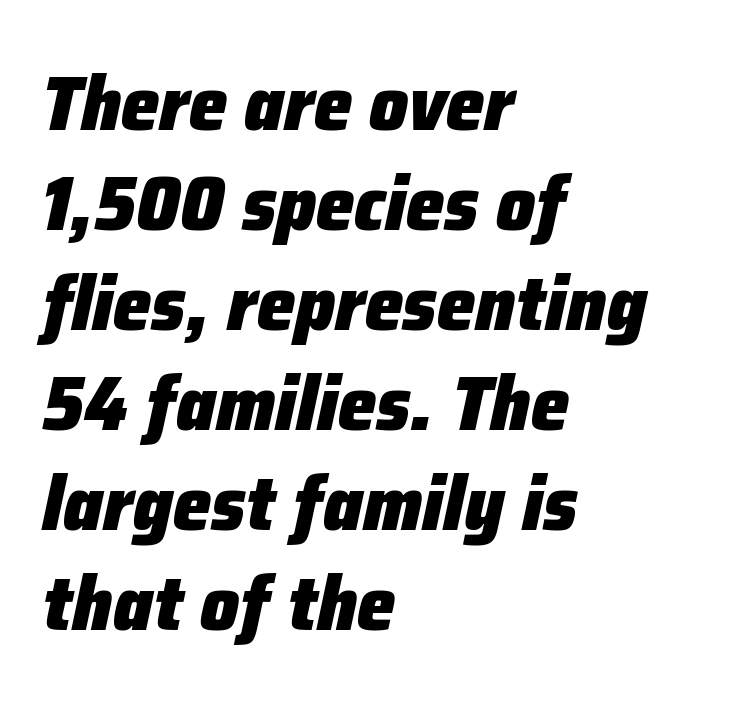
Q: Is the text bold? A: Yes.
Q: Is the text italic (slanted)? A: Yes, it leans right by about 12 degrees.
Q: Is the text underlined? A: No.
Q: How is the paragraph aligned? A: Left-aligned.
Q: Is the spacing between letters normal or unusually wide? A: Normal.
Q: Is the spacing between lines tight, normal or loose? A: Normal.
Q: Width (condensed, normal, or wide)? A: Normal.
Q: Stroke contrast? A: Low.
Q: x-height? A: Medium.
Q: Monospaced? A: No.
